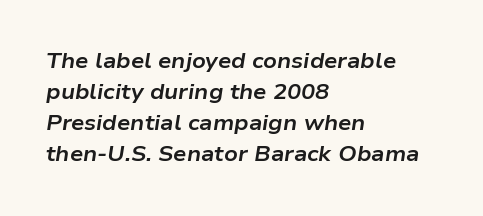
The image shows 21 px bold type, italic (leaning right); set left-aligned, normal line spacing (1.48x), normal letter spacing, not underlined.
